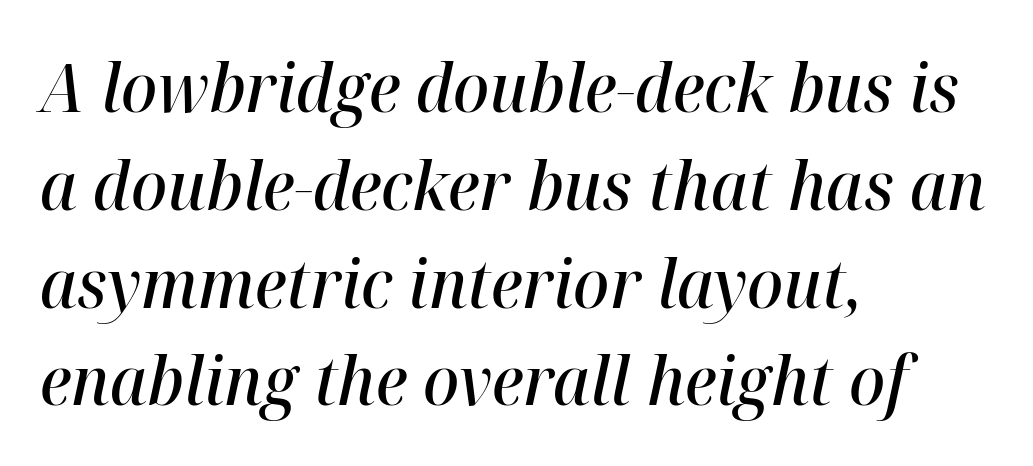
The image shows 67 px semibold type, italic (leaning right); set left-aligned, normal line spacing (1.46x), normal letter spacing, not underlined; high stroke contrast and a medium x-height.
